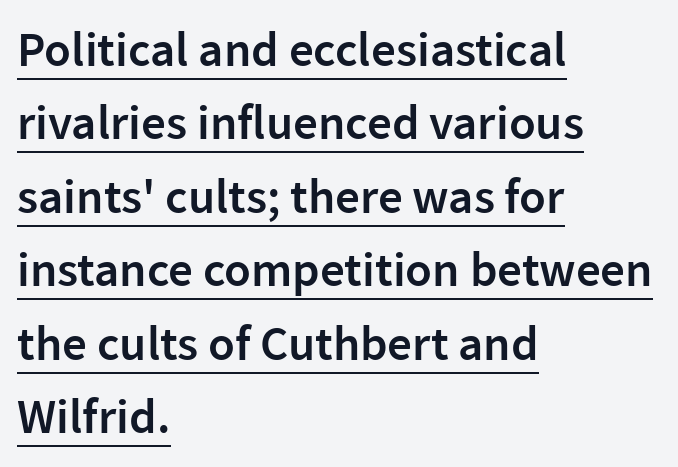
Q: Is the text bold? A: Semi-bold.
Q: Is the text italic (slanted)? A: No, it is upright.
Q: Is the typeface a serif or a sans-serif typeface? A: Sans-serif.
Q: Is the text underlined? A: Yes.
Q: How is the paragraph aligned? A: Left-aligned.
Q: Is the spacing between letters normal or unusually wide? A: Normal.
Q: Is the spacing between lines tight, normal or loose? A: Normal.
Q: Width (condensed, normal, or wide)? A: Normal.
Q: Stroke contrast? A: Low.
Q: x-height? A: Medium.
Q: Monospaced? A: No.
